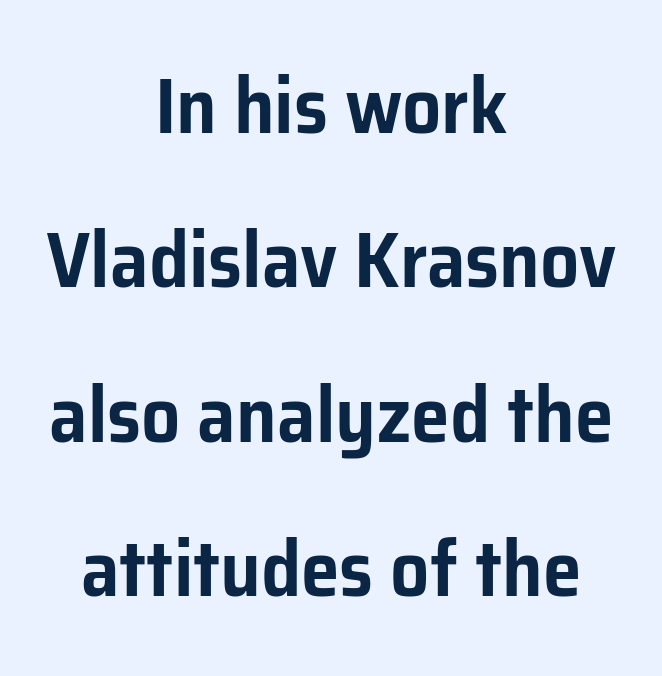
The image shows 78 px sans-serif type, upright; set centered, loose line spacing (1.98x), normal letter spacing, not underlined; low stroke contrast and a medium x-height.
